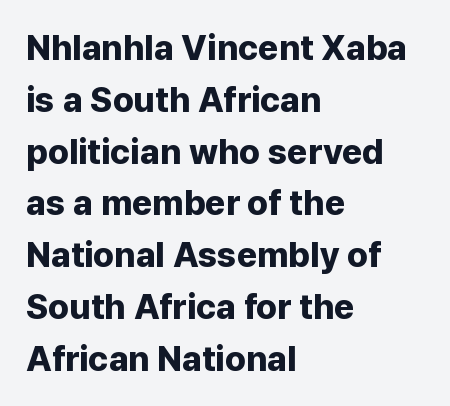
Alignment: flush left. Heft: maximum for text — a bold. The block of text has a typical density, with ordinary space between rows. The gap between lines stays unmarked.
